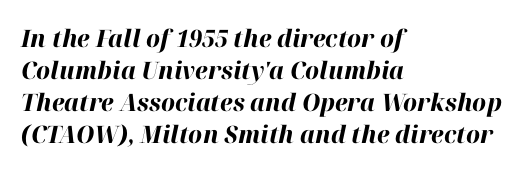
{"italic": "yes", "lean": "right", "slant_degrees": 12, "bold": "yes", "underline": "no", "align": "left", "line_spacing": "normal", "line_spacing_ratio": 1.33, "letter_spacing": "normal", "letter_spacing_em": 0.0, "glyph_px": 24}
